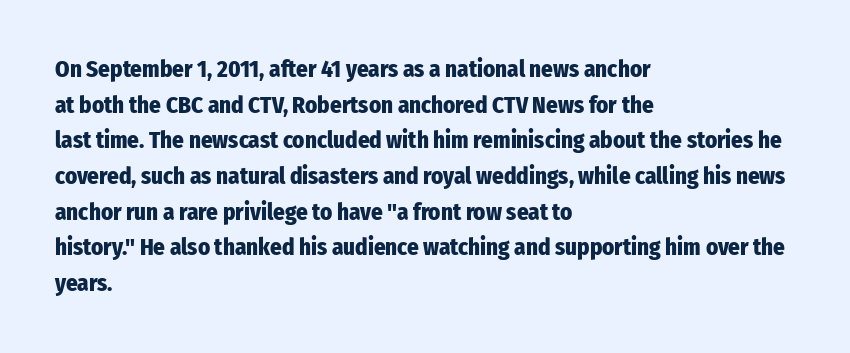
The image shows 23 px bold type, upright; set left-aligned, normal line spacing (1.55x), normal letter spacing, not underlined.
